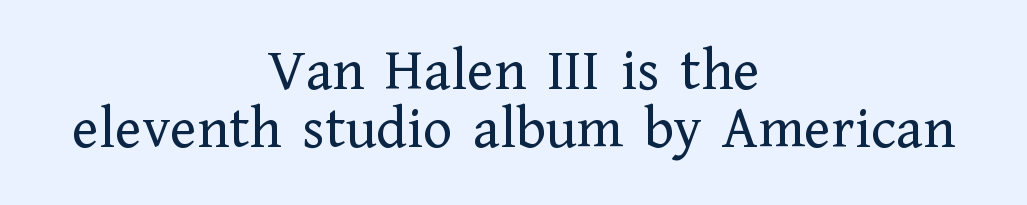
{"serif": "yes", "italic": "no", "bold": "no", "weight": "regular", "width": "normal", "stroke_contrast": "low", "x_height": "medium", "monospaced": "no", "underline": "no", "align": "center", "line_spacing": "tight", "line_spacing_ratio": 0.95, "letter_spacing": "normal", "letter_spacing_em": 0.0, "glyph_px": 61}
